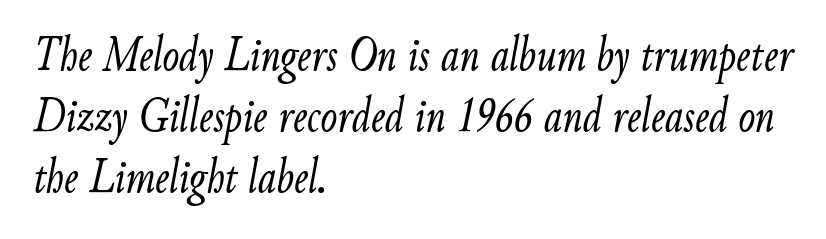
The whole block is typeset with a tilt. The passage shown has conventional tracking throughout. Type without underlining. These lines stack with their left ends in a neat column. You could not count columns in this text — the font is proportionally spaced. The cut favours lightness, reaching ordinary text weight at its darkest.
